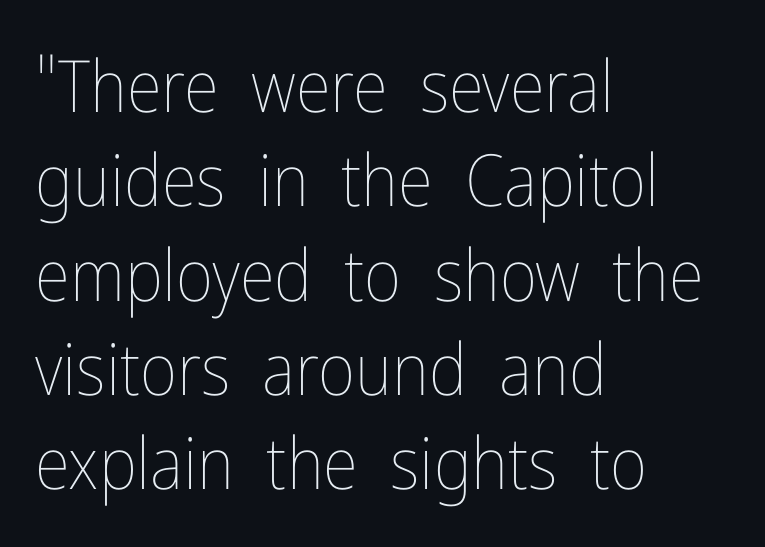
{"italic": "no", "bold": "no", "weight": "thin", "width": "condensed", "stroke_contrast": "low", "x_height": "medium", "monospaced": "no", "underline": "no", "align": "left", "line_spacing": "normal", "line_spacing_ratio": 1.31, "letter_spacing": "normal", "letter_spacing_em": 0.0, "glyph_px": 72}
